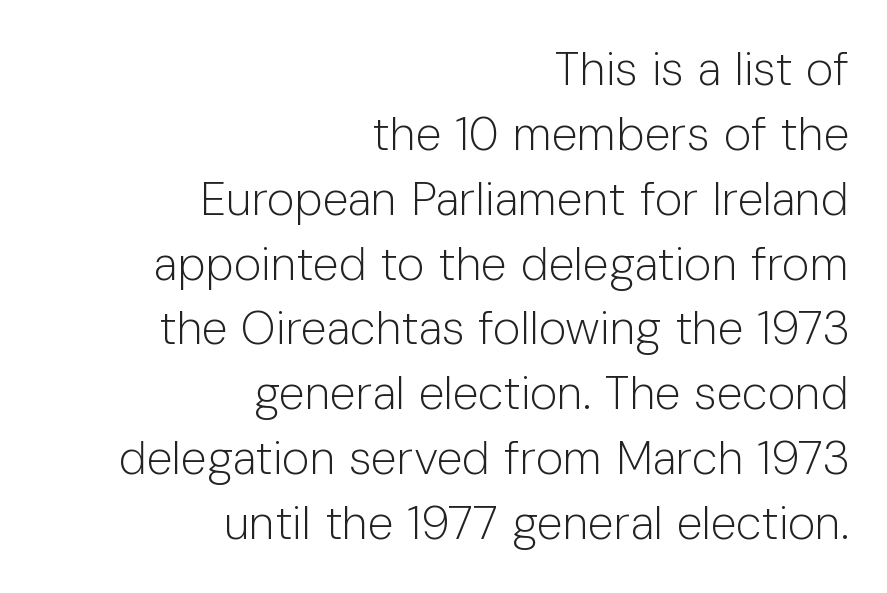
The image shows 47 px light sans-serif type, upright; set right-aligned, normal line spacing (1.38x), normal letter spacing, not underlined; low stroke contrast and a medium x-height.
